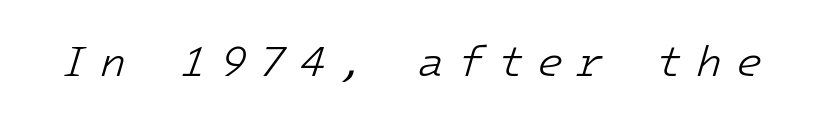
Q: Is the text bold? A: No.
Q: Is the text italic (slanted)? A: Yes, it leans right by about 16 degrees.
Q: Is the text underlined? A: No.
Q: Is the spacing between letters normal or unusually wide? A: Unusually wide.
Q: Width (condensed, normal, or wide)? A: Normal.
Q: Stroke contrast? A: Low.
Q: x-height? A: Medium.
